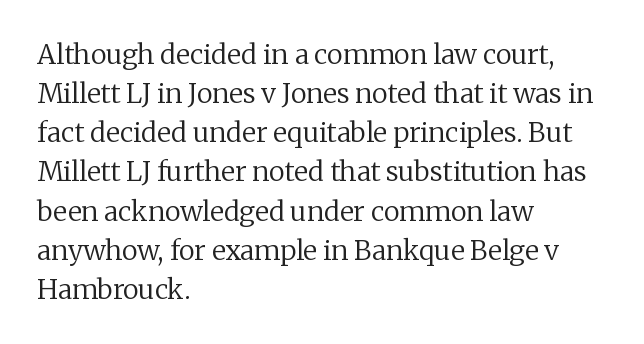
{"italic": "no", "bold": "no", "underline": "no", "align": "left", "line_spacing": "normal", "line_spacing_ratio": 1.45, "letter_spacing": "normal", "letter_spacing_em": 0.0, "glyph_px": 27}
